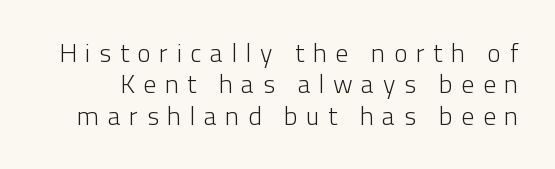
No heavy texture on the line: the type isn't bold. Loose tracking; the words dissolve into strings of separated letters. A roman cut, with each character standing at attention. The zone under the glyphs is completely vacant.
